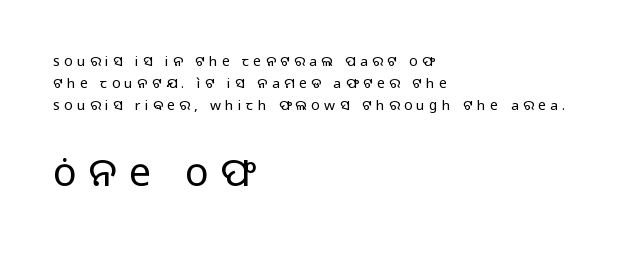
The image shows 39 px regular-weight sans-serif type, upright; set left-aligned, normal line spacing (1.56x), unusually wide letter spacing (+0.31 em), not underlined; the second (bottom) block is 2.79x larger; low stroke contrast and a medium x-height.
